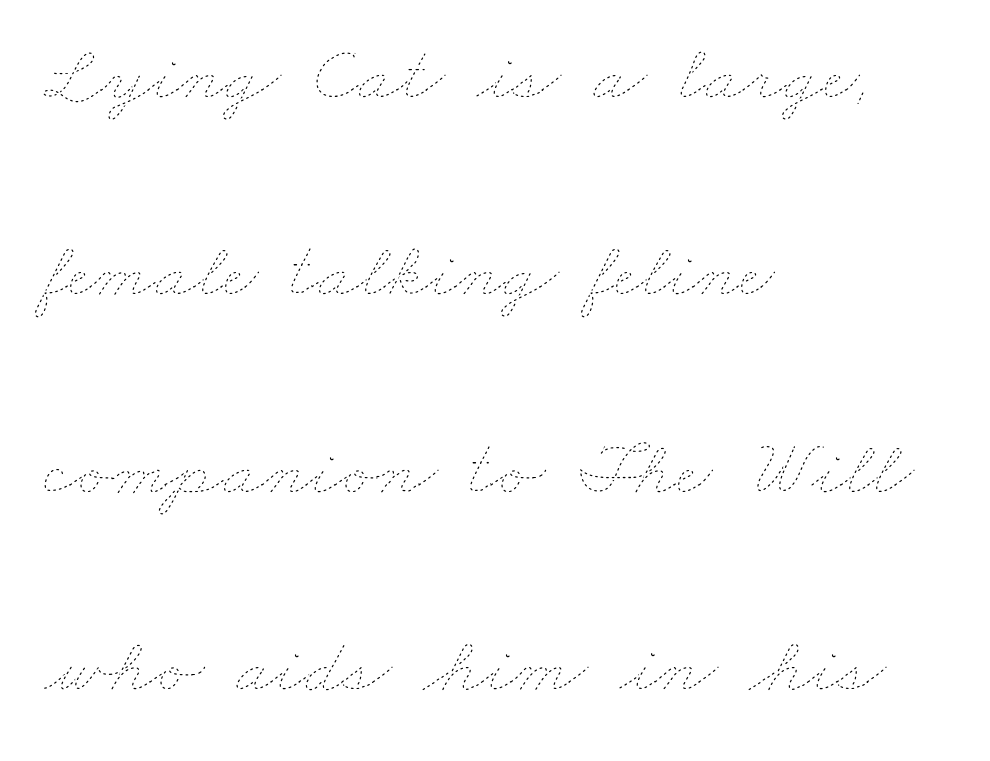
Q: Is the text bold? A: No.
Q: Is the text underlined? A: No.
Q: How is the paragraph aligned? A: Left-aligned.
Q: Is the spacing between letters normal or unusually wide? A: Normal.
Q: Is the spacing between lines tight, normal or loose? A: Loose.
Q: Width (condensed, normal, or wide)? A: Wide.
Q: Stroke contrast? A: Low.
Q: x-height? A: Small.
Q: Monospaced? A: No.
